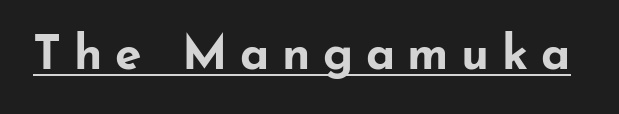
The strokes are fattened all the way to bold. Honestly, the underline is the first thing you notice here. The rendering uses natural spacing where letterforms have individual widths. Inter-character spacing is expanded well beyond the font's built-in metrics. Characters remain perfectly vertical along every line.
